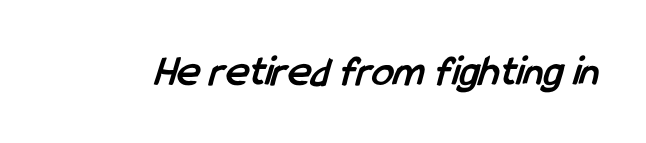
{"serif": "no", "bold": "yes", "weight": "semibold", "width": "condensed", "stroke_contrast": "low", "x_height": "medium", "monospaced": "no", "underline": "no", "letter_spacing": "normal", "letter_spacing_em": 0.0, "glyph_px": 44}
